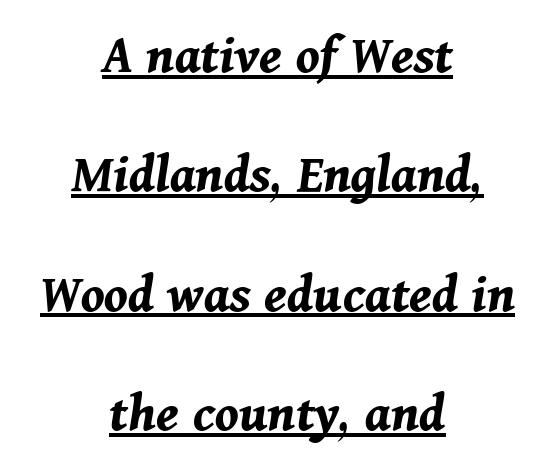
Characters follow at the spacing the type designer built in. This sample has the flowing, uneven cadence of proportional lettering. The passage shown stacks its lines with a broad gap. Characters are canted at an angle relative to the baseline's perpendicular. Look at the stroke-to-counter ratio: heavy, a bold.
